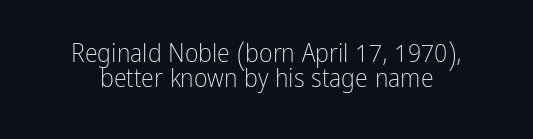
Every character sits straight up, as roman type does. Anything drawn beneath the words? Only blank space. Standard letterfit; no display-style spreading of the glyphs. Letters have the restrained weight of plain body copy at most. The block of text is dense from top to bottom, with scant space between rows.
